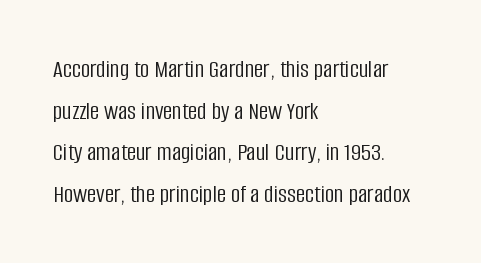
Rule under the text: the space is simply empty. One-word summary of the alignment: left. Stroke thickness stays within the range of a standard reading face or lighter. Rows of type keep a routine distance in the vertical direction. Ascenders rise straight up at ninety degrees. The tracking reads as untouched default to a designer's eye.
